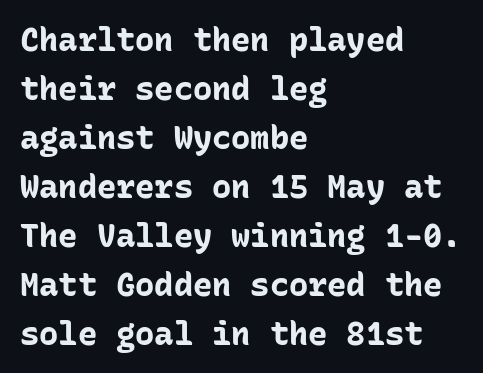
Q: Is the text bold? A: Yes.
Q: Is the text italic (slanted)? A: No, it is upright.
Q: Is the typeface a serif or a sans-serif typeface? A: Sans-serif.
Q: Is the text underlined? A: No.
Q: How is the paragraph aligned? A: Left-aligned.
Q: Is the spacing between letters normal or unusually wide? A: Normal.
Q: Is the spacing between lines tight, normal or loose? A: Normal.
Q: Width (condensed, normal, or wide)? A: Normal.
Q: Stroke contrast? A: Low.
Q: x-height? A: Medium.
Q: Monospaced? A: Yes.
